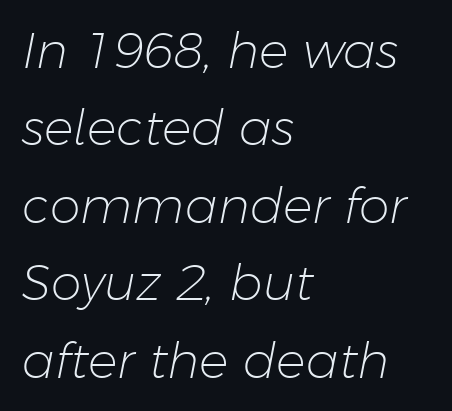
How would I describe the line gaps? Plain and ordinary. Casual observation: everything's shoved over to the left. Does the lettering tilt? It does — this is italic. Do the characters align in a grid? No, the font is proportional.
